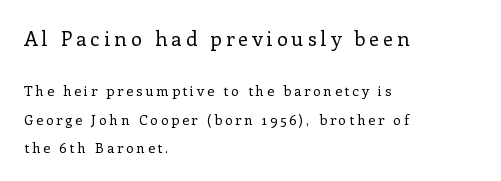
Short and long lines alike share a common starting point at left. The letters stand upright; this is a roman face. The space between consecutive lines is lavish. In terms of letterspacing, this is a distinctly airy, spread setting. Block one is the big one; block two sits smaller underneath. Check the space under the baseline: it is left empty.
